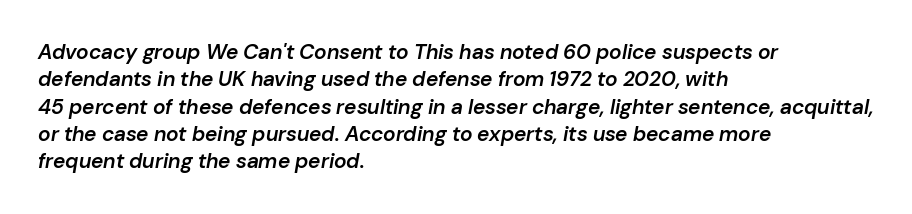
The image shows 21 px text type, italic (leaning right); set left-aligned, normal line spacing (1.3x), normal letter spacing, not underlined.
